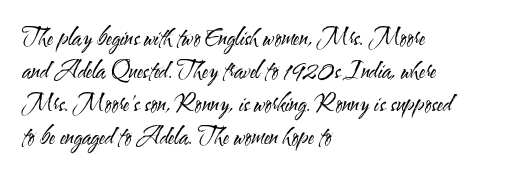
The image shows 23 px text type; set left-aligned, normal line spacing (1.43x), normal letter spacing, not underlined.
